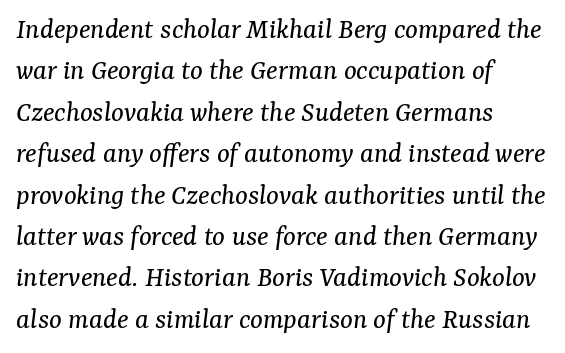
Q: Is the text bold? A: No.
Q: Is the text italic (slanted)? A: Yes, it leans right by about 7 degrees.
Q: Is the typeface a serif or a sans-serif typeface? A: Serif.
Q: Is the text underlined? A: No.
Q: How is the paragraph aligned? A: Left-aligned.
Q: Is the spacing between letters normal or unusually wide? A: Normal.
Q: Is the spacing between lines tight, normal or loose? A: Normal.
Q: Width (condensed, normal, or wide)? A: Normal.
Q: Stroke contrast? A: Medium.
Q: x-height? A: Medium.
Q: Monospaced? A: No.
